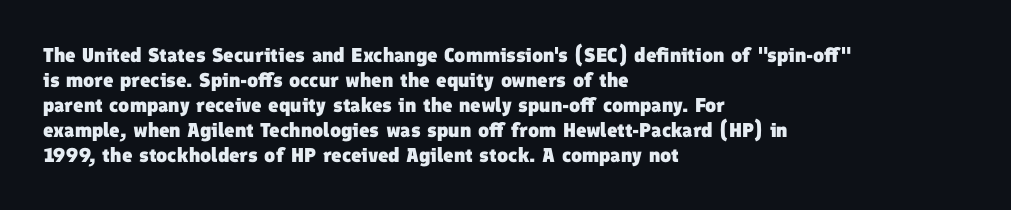
Q: Is the text bold? A: Yes.
Q: Is the text underlined? A: No.
Q: How is the paragraph aligned? A: Left-aligned.
Q: Is the spacing between letters normal or unusually wide? A: Normal.
Q: Is the spacing between lines tight, normal or loose? A: Normal.
